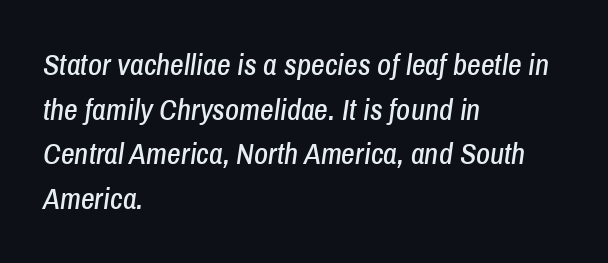
Q: Is the text italic (slanted)? A: Yes, it leans right by about 8 degrees.
Q: Is the text underlined? A: No.
Q: How is the paragraph aligned? A: Left-aligned.
Q: Is the spacing between letters normal or unusually wide? A: Normal.
Q: Is the spacing between lines tight, normal or loose? A: Normal.
Q: Width (condensed, normal, or wide)? A: Condensed.
Q: Stroke contrast? A: Low.
Q: x-height? A: Medium.
Q: Monospaced? A: No.
